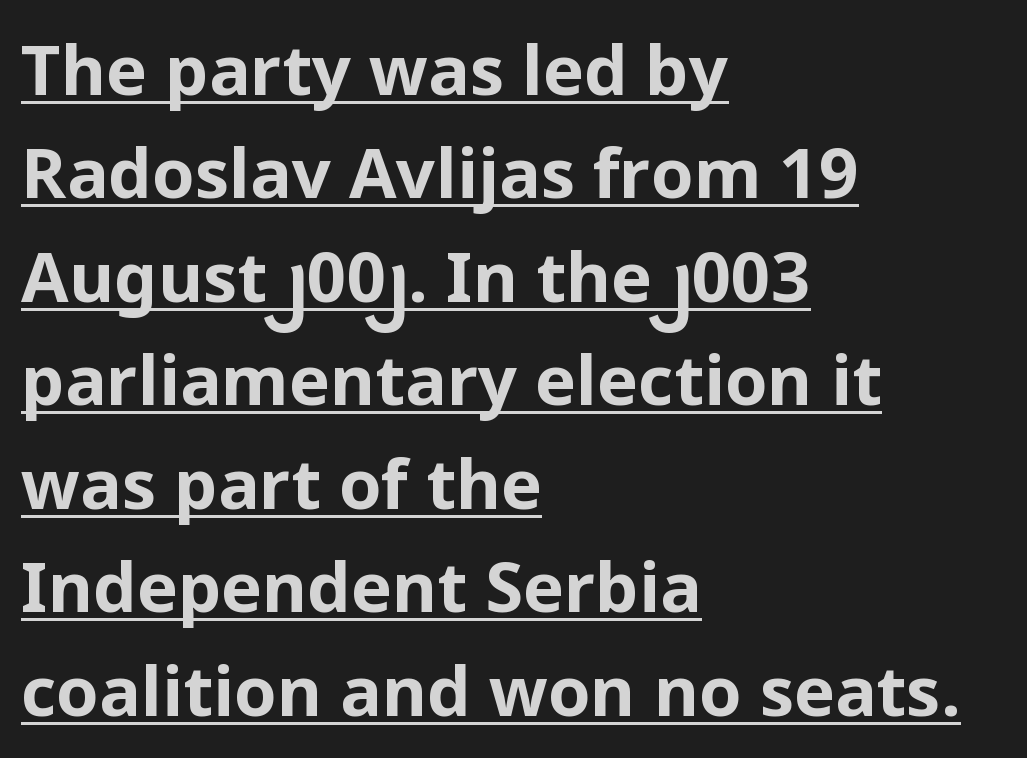
The image shows 69 px bold sans-serif type, upright; set left-aligned, normal line spacing (1.5x), normal letter spacing, underlined; low stroke contrast and a medium x-height.
